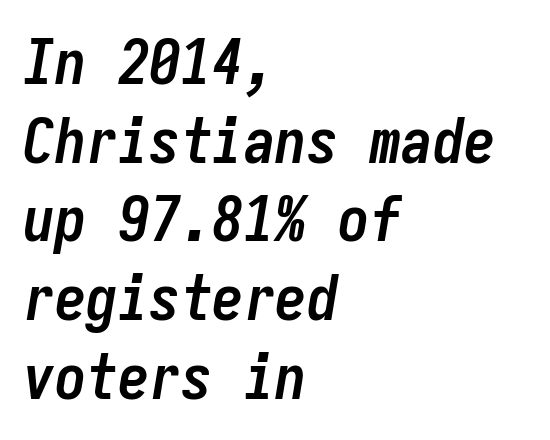
{"italic": "yes", "lean": "right", "slant_degrees": 9, "bold": "yes", "weight": "semibold", "width": "condensed", "stroke_contrast": "low", "x_height": "medium", "monospaced": "yes", "underline": "no", "align": "left", "line_spacing": "normal", "line_spacing_ratio": 1.25, "letter_spacing": "normal", "letter_spacing_em": 0.0, "glyph_px": 63}
